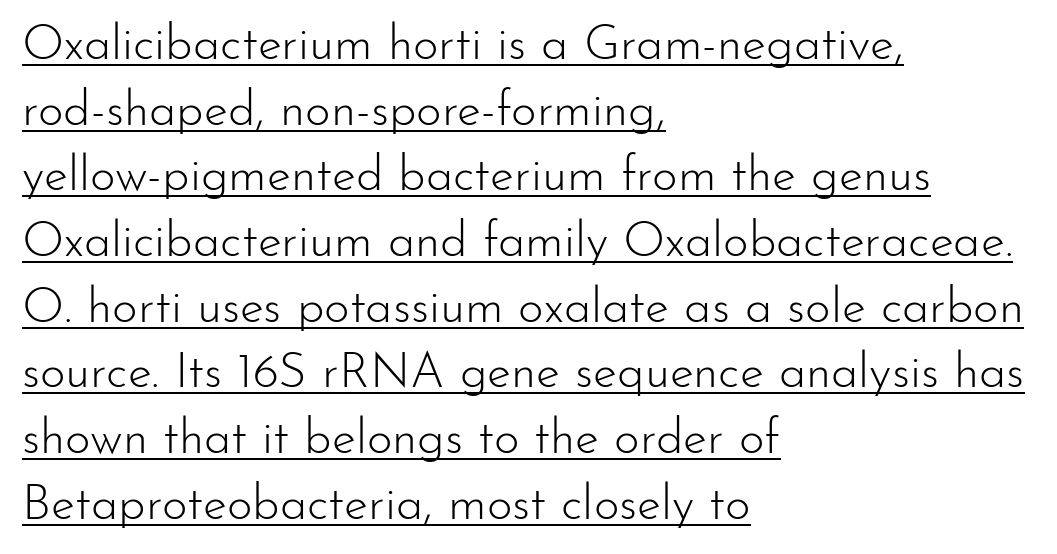
The font's upright variant was chosen for this text. The characters display no serif detailing; their extremities are plain. Leftover space on each line is placed entirely after the last word. Normally led — the rows are evenly, conventionally spaced.
